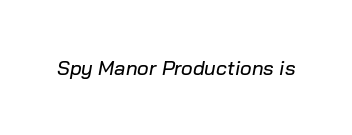
A typesetter would call this zero additional tracking. Tall strokes in this sample are angled rather than plumb. The strip under each line holds only bare page.
